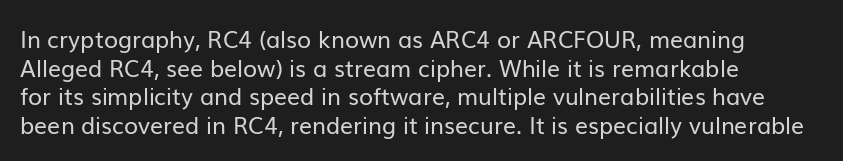
Beneath every word, the page is bare. On a weight scale, this lands at 450 or below. Look at the tracking — it's just the regular setting, nothing added. The typesetter chose a ragged-right arrangement here. Upright lettering throughout.
